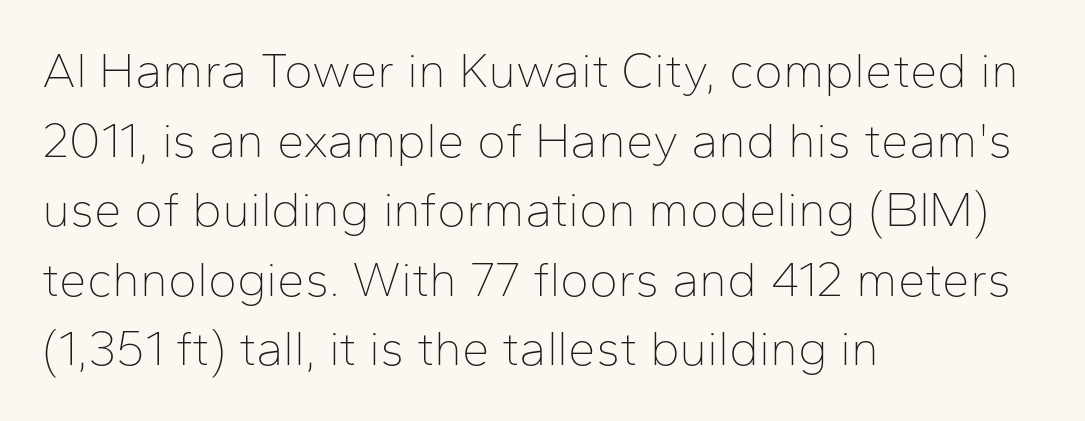
The image shows 49 px thin sans-serif type, upright; set left-aligned, normal line spacing (1.42x), normal letter spacing, not underlined; low stroke contrast and a medium x-height.
